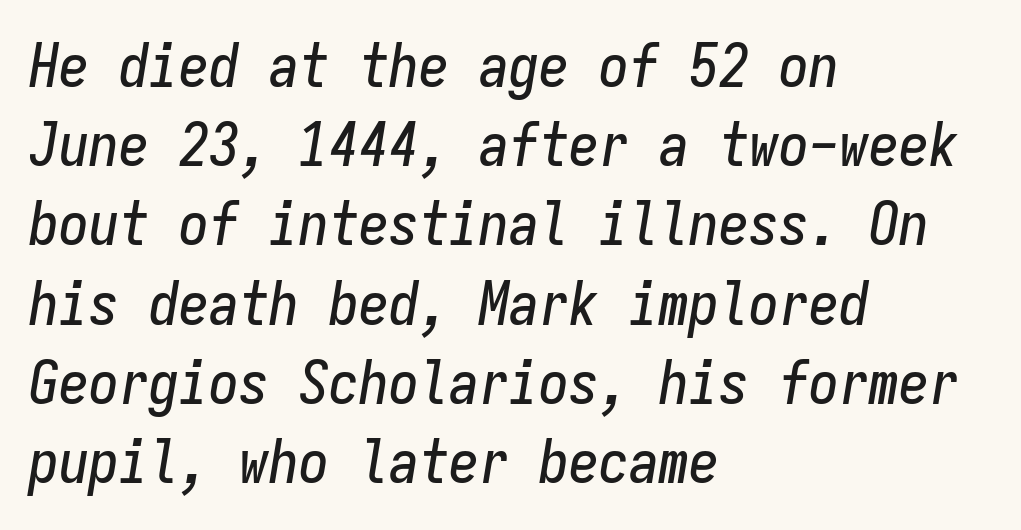
The image shows 60 px condensed type, italic (leaning right), monospaced; set left-aligned, normal line spacing (1.32x), normal letter spacing, not underlined; low stroke contrast and a medium x-height.
